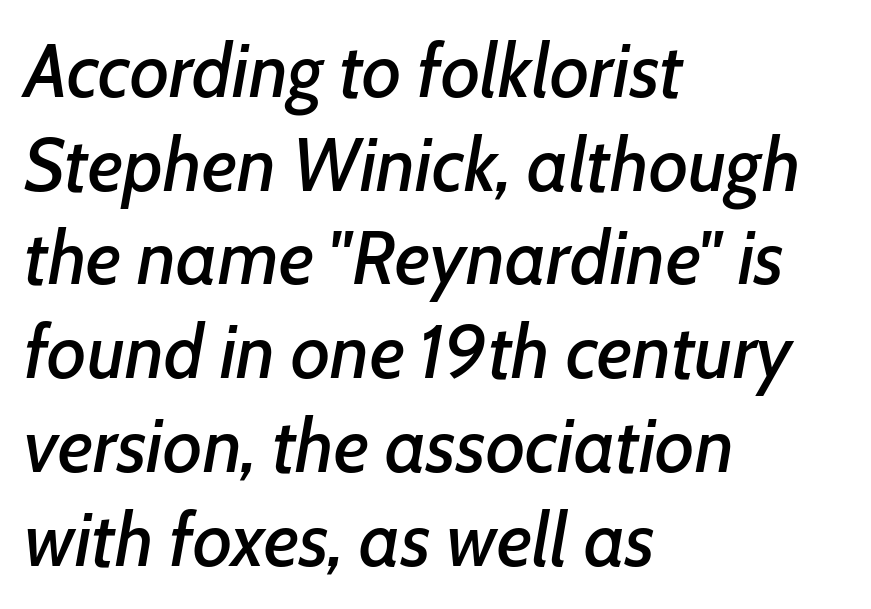
The image shows 75 px text type, italic (leaning right); set left-aligned, normal line spacing (1.25x), normal letter spacing, not underlined; low stroke contrast and a medium x-height.
